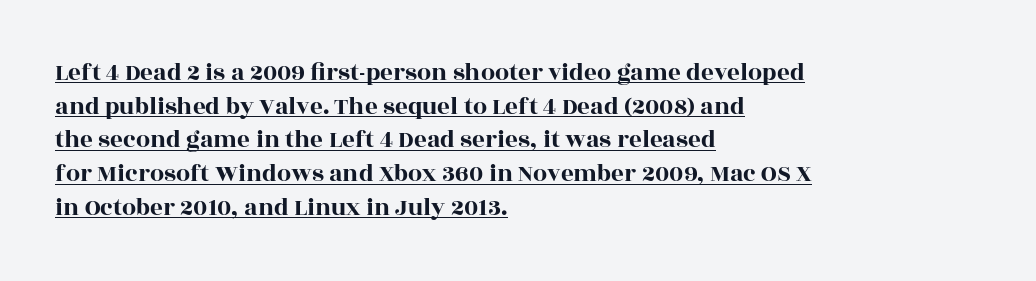
Style check: upright. The space between consecutive lines is moderate. Each word holds together tightly as a unit, with standard inter-letter gaps. Line starts are locked; line ends wander. Quick note: underline on.
